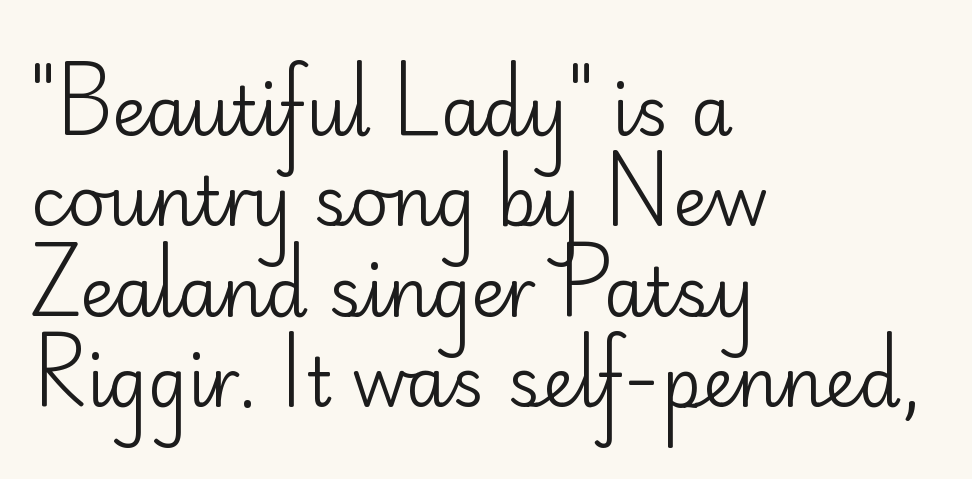
The image shows 67 px regular-weight sans-serif type, upright; set left-aligned, normal line spacing (1.35x), normal letter spacing, not underlined; low stroke contrast and a small x-height.
